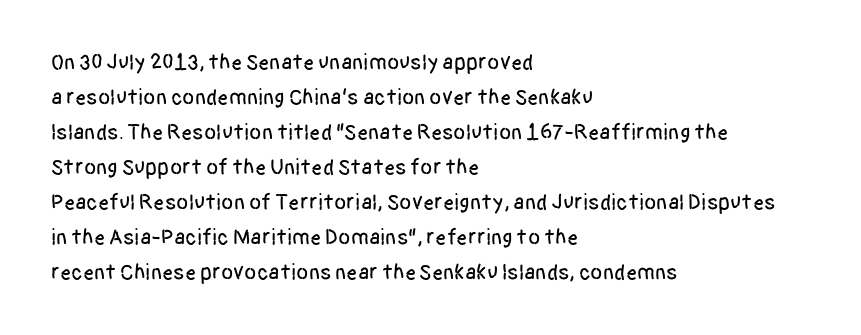
{"italic": "no", "underline": "no", "align": "left", "line_spacing": "normal", "line_spacing_ratio": 1.59, "letter_spacing": "normal", "letter_spacing_em": 0.0, "glyph_px": 22}
